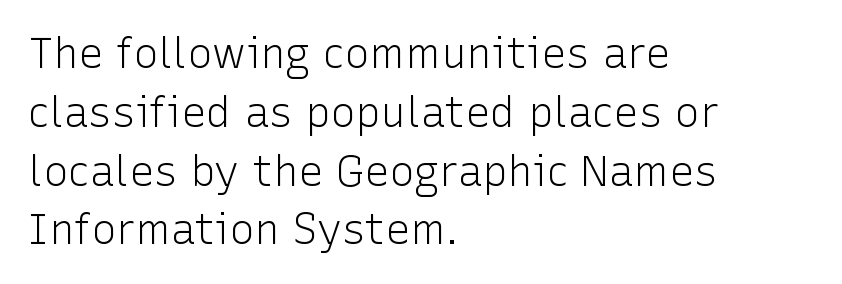
{"serif": "no", "italic": "no", "bold": "no", "weight": "light", "width": "normal", "stroke_contrast": "low", "x_height": "medium", "monospaced": "no", "underline": "no", "align": "left", "line_spacing": "normal", "line_spacing_ratio": 1.4, "letter_spacing": "normal", "letter_spacing_em": 0.0, "glyph_px": 42}
